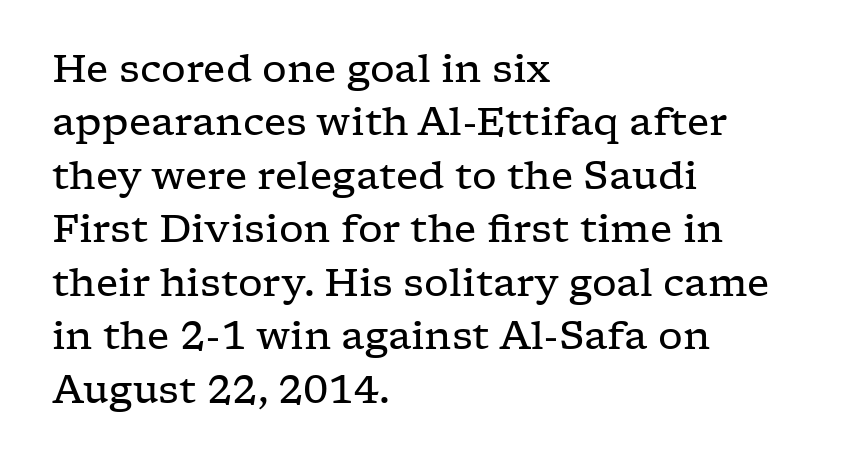
{"serif": "yes", "italic": "no", "bold": "no", "weight": "regular", "width": "wide", "stroke_contrast": "low", "x_height": "medium", "monospaced": "no", "underline": "no", "align": "left", "line_spacing": "normal", "line_spacing_ratio": 1.37, "letter_spacing": "normal", "letter_spacing_em": 0.0, "glyph_px": 39}
